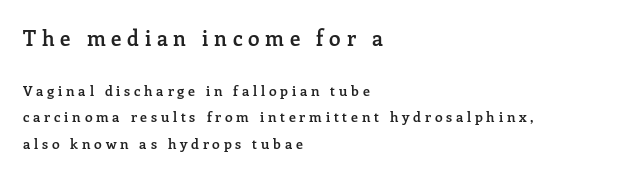
Where is the straight margin? On the left. You get the large type first, then a drop to smaller type. You could fit nearly another row in the gap between these rows. Stems and bowls a touch heavier than normal — semibold. Lines of text with bare space underneath. Here the glyphs are tracked loosely, breaking word shapes into spaced letters.
